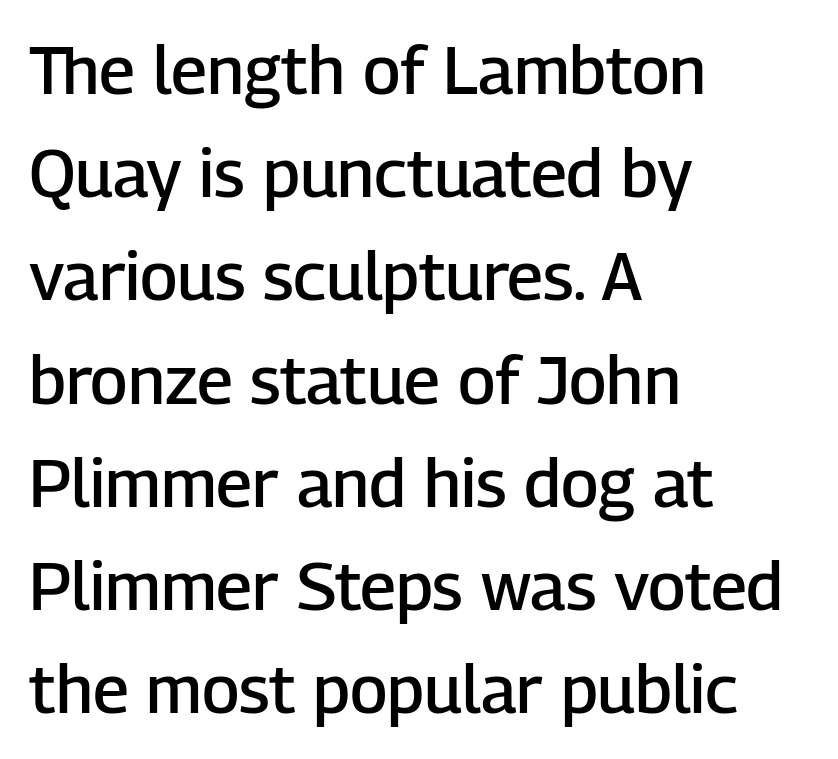
Q: Is the text bold? A: Semi-bold.
Q: Is the text italic (slanted)? A: No, it is upright.
Q: Is the typeface a serif or a sans-serif typeface? A: Sans-serif.
Q: Is the text underlined? A: No.
Q: How is the paragraph aligned? A: Left-aligned.
Q: Is the spacing between letters normal or unusually wide? A: Normal.
Q: Is the spacing between lines tight, normal or loose? A: Normal.
Q: Width (condensed, normal, or wide)? A: Normal.
Q: Stroke contrast? A: Low.
Q: x-height? A: Medium.
Q: Monospaced? A: No.
